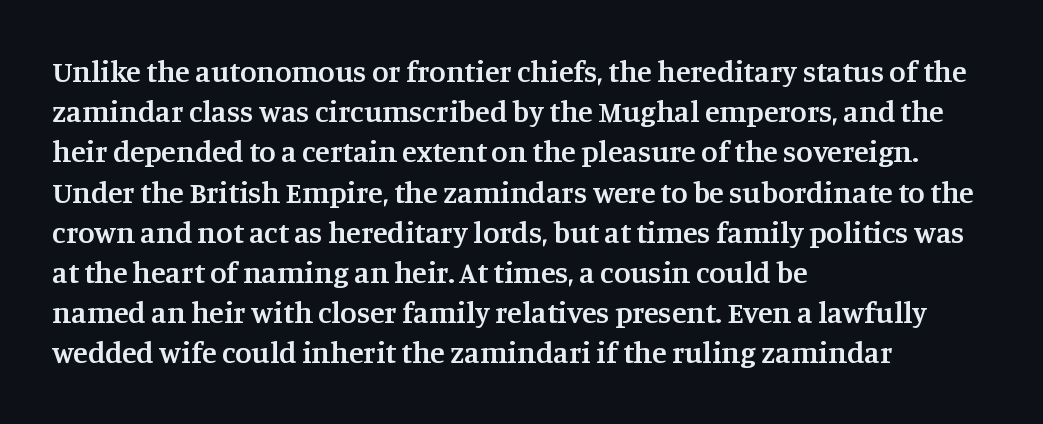
Q: Is the text bold? A: Semi-bold.
Q: Is the text italic (slanted)? A: No, it is upright.
Q: Is the typeface a serif or a sans-serif typeface? A: Serif.
Q: Is the text underlined? A: No.
Q: How is the paragraph aligned? A: Left-aligned.
Q: Is the spacing between letters normal or unusually wide? A: Normal.
Q: Is the spacing between lines tight, normal or loose? A: Normal.
Q: Width (condensed, normal, or wide)? A: Normal.
Q: Stroke contrast? A: Medium.
Q: x-height? A: Large.
Q: Monospaced? A: No.
